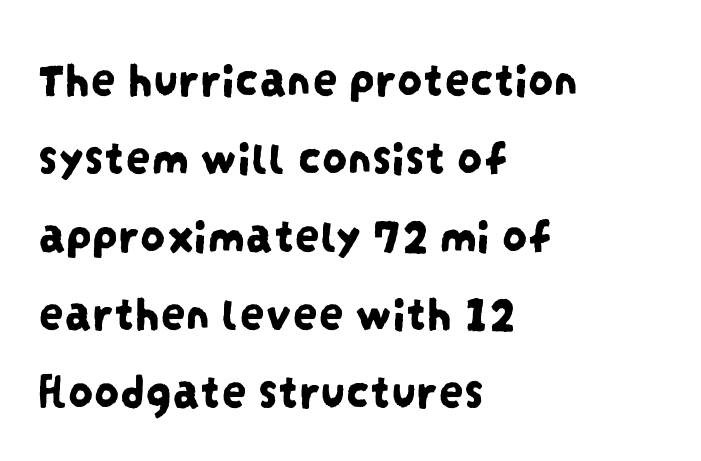
The image shows 50 px condensed sans-serif type; set left-aligned, normal line spacing (1.56x), normal letter spacing, not underlined; low stroke contrast and a large x-height.
